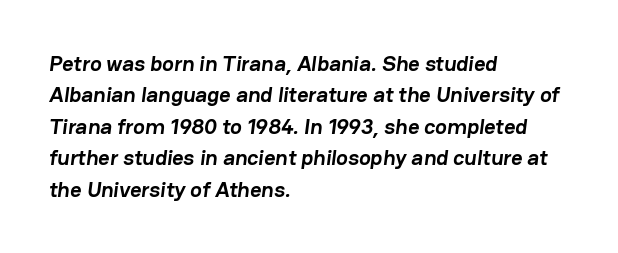
Students, this is bold: see how much ink each stroke carries. A typesetter would call this leading conventional body-copy spacing. A classic flush-left, rag-right setting is used for this passage. Does extra space separate the letters? No, they use regular spacing.
